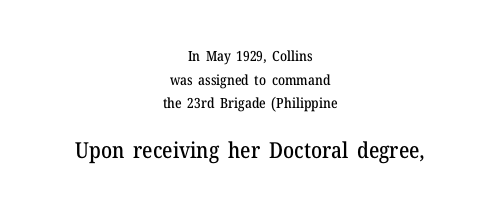
The passage shown is not underscored anywhere. Evenly set lines give the paragraph a standard silhouette. The whitespace from short lines is split evenly between both sides. Unlike italic type, these characters show no tilt at all. The following chunk of copy outweighs the initial chunk in type size.
